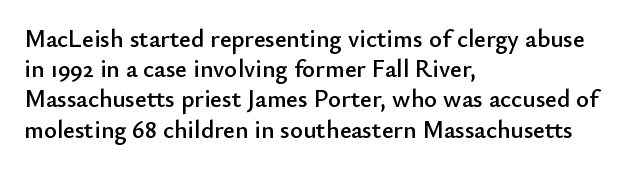
Q: Is the text italic (slanted)? A: No, it is upright.
Q: Is the text underlined? A: No.
Q: How is the paragraph aligned? A: Left-aligned.
Q: Is the spacing between letters normal or unusually wide? A: Normal.
